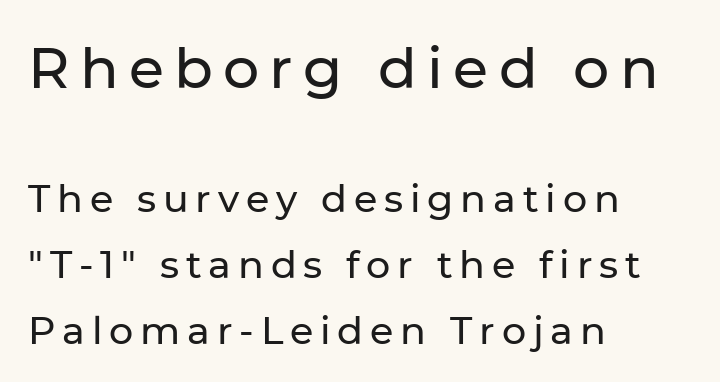
Q: Is the text italic (slanted)? A: No, it is upright.
Q: Is the typeface a serif or a sans-serif typeface? A: Sans-serif.
Q: Is the text underlined? A: No.
Q: How is the paragraph aligned? A: Left-aligned.
Q: Which block of text is set in a larger size, the first (top) or the second (bottom)? A: The first (top) one.
Q: Width (condensed, normal, or wide)? A: Normal.
Q: Stroke contrast? A: Low.
Q: x-height? A: Medium.
Q: Monospaced? A: No.
